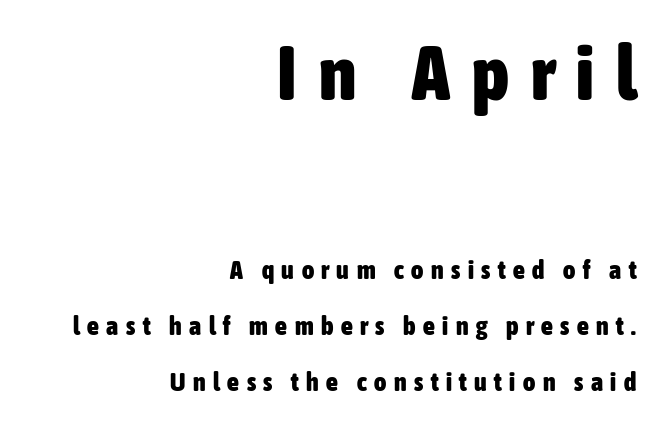
The face used here is proportionally spaced, like ordinary book or web type. Each letter's strokes conclude bluntly, with no projecting serifs. This sample uses expanded letter spacing, leaving extra air between glyphs. Plain, unruled lines of type. The passage shown stacks its lines with a broad gap. Heavy, bold letterforms.
